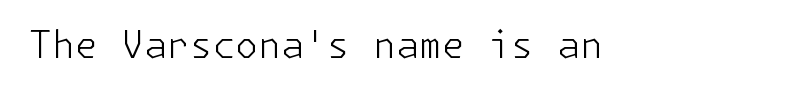
The image shows 37 px light sans-serif type, upright; set normal letter spacing, not underlined; low stroke contrast and a medium x-height.
